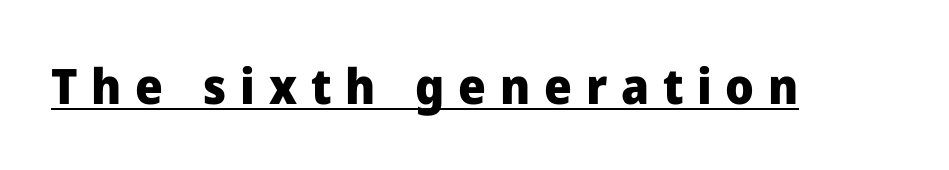
The image shows 49 px heavy sans-serif type, upright; set unusually wide letter spacing (+0.28 em), underlined; low stroke contrast and a medium x-height.
